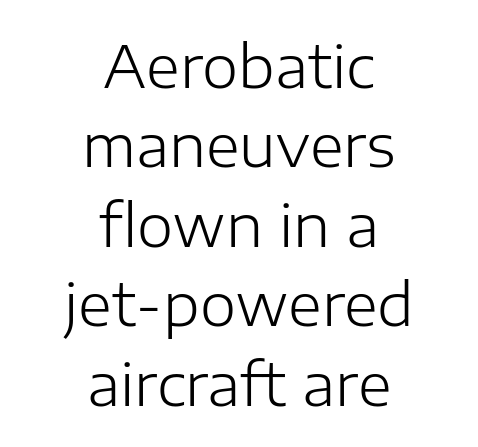
The image shows 58 px light sans-serif type, upright; set centered, normal line spacing (1.37x), normal letter spacing, not underlined; low stroke contrast and a medium x-height.
